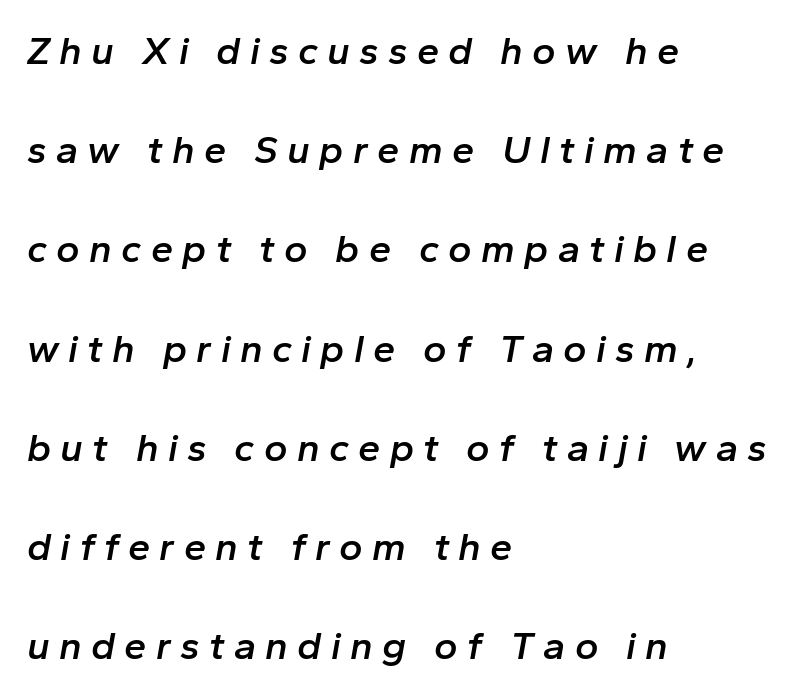
The image shows 40 px semibold type, italic (leaning right); set left-aligned, loose line spacing (2.48x), unusually wide letter spacing (+0.23 em), not underlined; low stroke contrast and a medium x-height.
